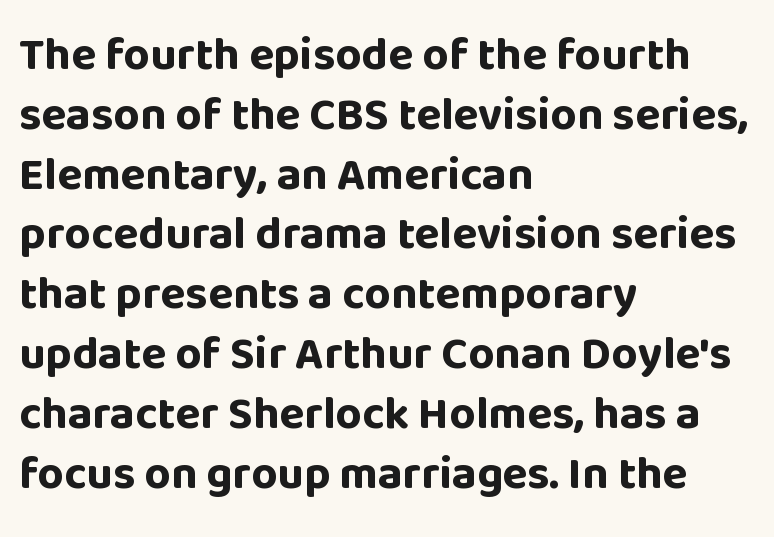
{"serif": "no", "italic": "no", "bold": "yes", "weight": "bold", "width": "normal", "stroke_contrast": "low", "x_height": "large", "monospaced": "no", "underline": "no", "align": "left", "line_spacing": "normal", "line_spacing_ratio": 1.3, "letter_spacing": "normal", "letter_spacing_em": 0.0, "glyph_px": 46}
